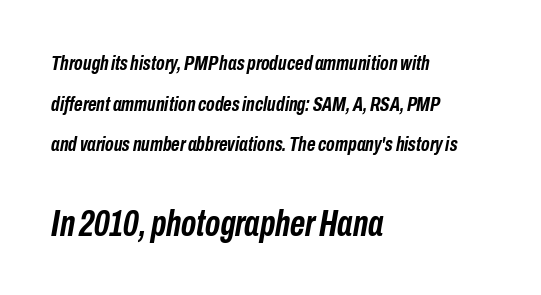
Q: Is the text bold? A: Yes.
Q: Is the text italic (slanted)? A: Yes, it leans right by about 10 degrees.
Q: Is the text underlined? A: No.
Q: How is the paragraph aligned? A: Left-aligned.
Q: Is the spacing between letters normal or unusually wide? A: Normal.
Q: Is the spacing between lines tight, normal or loose? A: Loose.
Q: Which block of text is set in a larger size, the first (top) or the second (bottom)? A: The second (bottom) one.
Q: Width (condensed, normal, or wide)? A: Condensed.
Q: Stroke contrast? A: Low.
Q: x-height? A: Medium.
Q: Monospaced? A: No.
